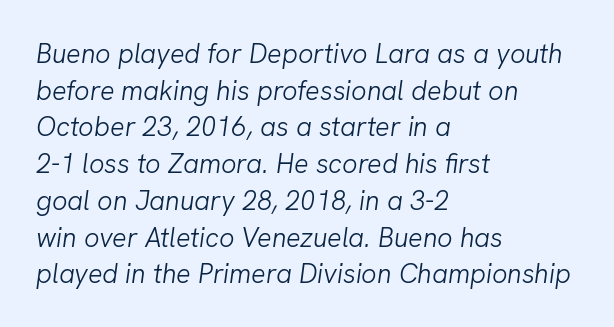
{"italic": "yes", "lean": "right", "slant_degrees": 8, "bold": "no", "underline": "no", "align": "left", "line_spacing": "normal", "line_spacing_ratio": 1.36, "letter_spacing": "normal", "letter_spacing_em": 0.0, "glyph_px": 27}
